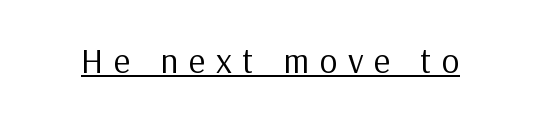
Q: Is the text bold? A: No.
Q: Is the text italic (slanted)? A: No, it is upright.
Q: Is the typeface a serif or a sans-serif typeface? A: Sans-serif.
Q: Is the text underlined? A: Yes.
Q: Is the spacing between letters normal or unusually wide? A: Unusually wide.
Q: Width (condensed, normal, or wide)? A: Normal.
Q: Stroke contrast? A: Low.
Q: x-height? A: Medium.
Q: Monospaced? A: No.
